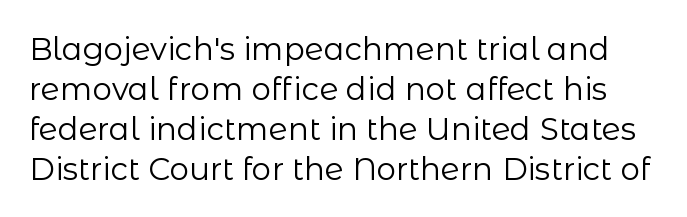
Q: Is the text bold? A: No.
Q: Is the text italic (slanted)? A: No, it is upright.
Q: Is the typeface a serif or a sans-serif typeface? A: Sans-serif.
Q: Is the text underlined? A: No.
Q: Is the spacing between letters normal or unusually wide? A: Normal.
Q: Is the spacing between lines tight, normal or loose? A: Normal.
Q: Width (condensed, normal, or wide)? A: Normal.
Q: Stroke contrast? A: Low.
Q: x-height? A: Medium.
Q: Monospaced? A: No.
